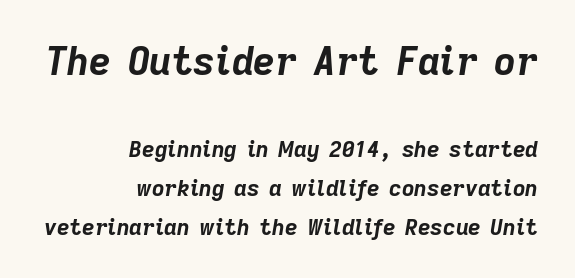
The image shows 38 px bold type, italic (leaning right); set right-aligned, line spacing 1.77x, normal letter spacing, not underlined; the first (top) block is 1.73x larger; low stroke contrast and a medium x-height.
